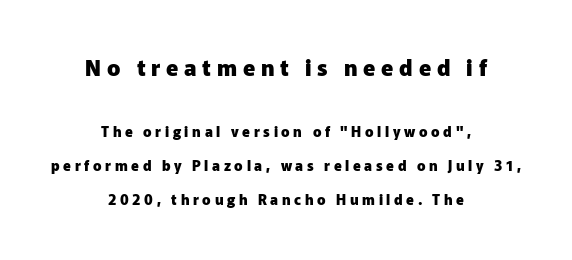
The image shows 22 px bold type, upright; set centered, loose line spacing (2.4x), unusually wide letter spacing (+0.26 em), not underlined; the first (top) block is 1.57x larger.
